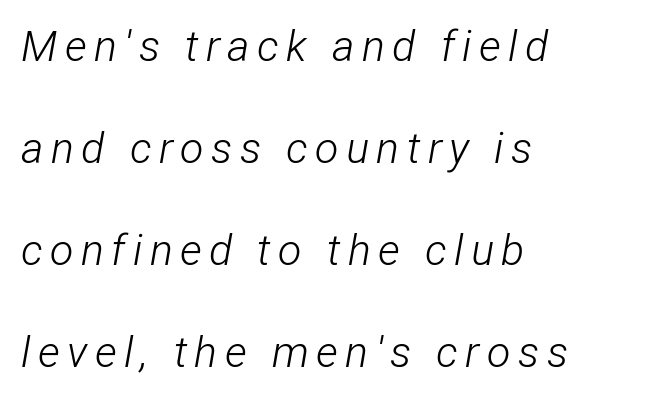
Q: Is the text bold? A: No.
Q: Is the text italic (slanted)? A: Yes, it leans right by about 12 degrees.
Q: Is the text underlined? A: No.
Q: How is the paragraph aligned? A: Left-aligned.
Q: Is the spacing between lines tight, normal or loose? A: Loose.
Q: Width (condensed, normal, or wide)? A: Condensed.
Q: Stroke contrast? A: Low.
Q: x-height? A: Medium.
Q: Monospaced? A: No.
